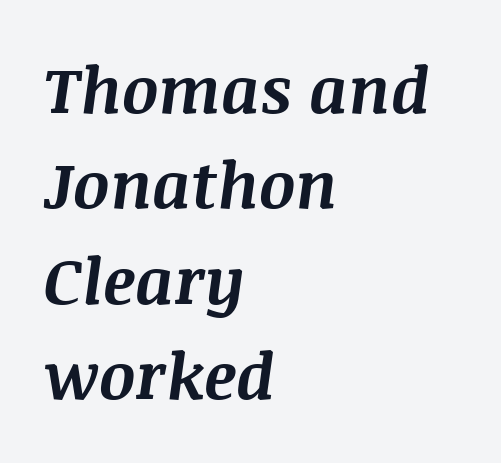
Thick stems and heavy bowls — unmistakably bold. The passage shown has conventional tracking throughout. The face used here is proportionally spaced, like ordinary book or web type. Line beginnings align vertically; line endings do not. If you drew a line through each stem, it would be angled. Is there much room between lines? A standard amount, neither cramped nor airy.
